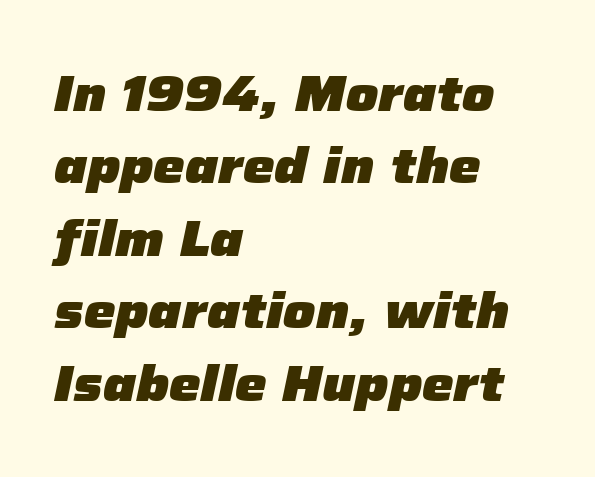
The image shows 50 px heavy type, italic (leaning right); set left-aligned, normal line spacing (1.45x), normal letter spacing, not underlined; low stroke contrast and a medium x-height.
